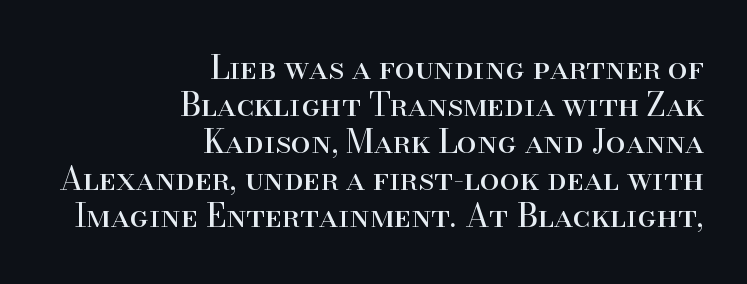
Q: Is the text bold? A: No.
Q: Is the text italic (slanted)? A: No, it is upright.
Q: Is the typeface a serif or a sans-serif typeface? A: Serif.
Q: Is the text underlined? A: No.
Q: How is the paragraph aligned? A: Right-aligned.
Q: Is the spacing between letters normal or unusually wide? A: Normal.
Q: Width (condensed, normal, or wide)? A: Normal.
Q: Stroke contrast? A: High.
Q: x-height? A: Small.
Q: Monospaced? A: No.
